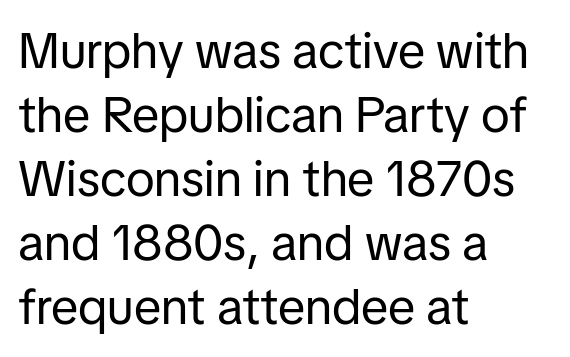
Q: Is the text bold? A: No.
Q: Is the text italic (slanted)? A: No, it is upright.
Q: Is the typeface a serif or a sans-serif typeface? A: Sans-serif.
Q: Is the text underlined? A: No.
Q: How is the paragraph aligned? A: Left-aligned.
Q: Is the spacing between letters normal or unusually wide? A: Normal.
Q: Is the spacing between lines tight, normal or loose? A: Normal.
Q: Width (condensed, normal, or wide)? A: Normal.
Q: Stroke contrast? A: Low.
Q: x-height? A: Medium.
Q: Monospaced? A: No.
